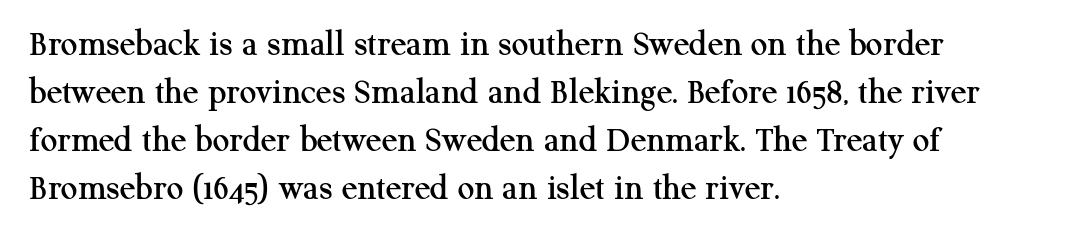
You could call the tracking neutral — neither tight nor loose. All the whitespace from short lines collects on the right. Unlike a clean sans, this face finishes its strokes with serifs. The passage shown is typed in a proportional face where columns would drift. Only glyphs here, with clear space below each row.
